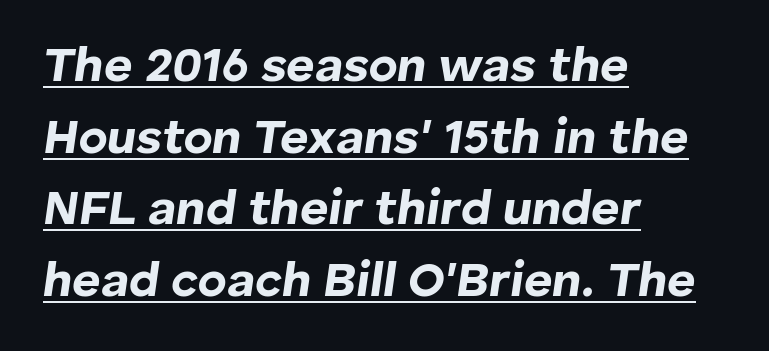
The image shows 49 px bold type, italic (leaning right); set left-aligned, normal line spacing (1.46x), normal letter spacing, underlined; low stroke contrast and a medium x-height.
